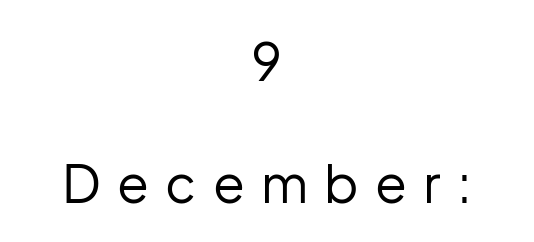
The image shows 52 px regular-weight sans-serif type, upright; set centered, loose line spacing (2.34x), unusually wide letter spacing (+0.31 em), not underlined; low stroke contrast and a medium x-height.
